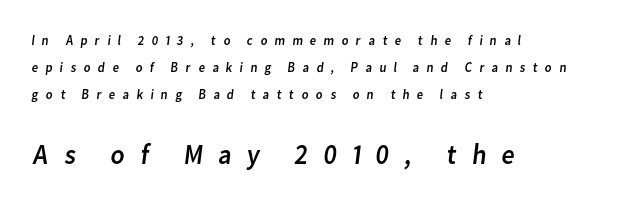
Q: Is the text bold? A: No.
Q: Is the typeface a serif or a sans-serif typeface? A: Sans-serif.
Q: Is the text underlined? A: No.
Q: How is the paragraph aligned? A: Left-aligned.
Q: Is the spacing between letters normal or unusually wide? A: Unusually wide.
Q: Is the spacing between lines tight, normal or loose? A: Loose.
Q: Which block of text is set in a larger size, the first (top) or the second (bottom)? A: The second (bottom) one.
Q: Width (condensed, normal, or wide)? A: Normal.
Q: Stroke contrast? A: Low.
Q: x-height? A: Medium.
Q: Monospaced? A: No.
